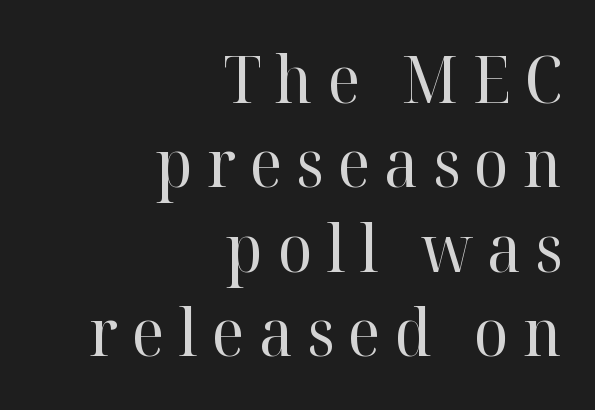
The image shows 65 px regular-weight serif type, upright; set right-aligned, normal line spacing (1.3x), unusually wide letter spacing (+0.22 em), not underlined; high stroke contrast and a medium x-height.
